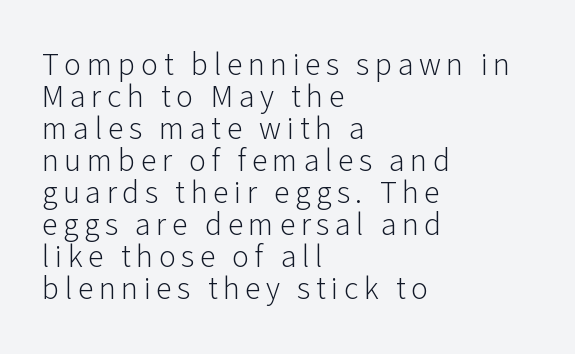
The image shows 32 px light sans-serif type, upright; set left-aligned, tight line spacing (1.0x), not underlined; low stroke contrast and a medium x-height.
